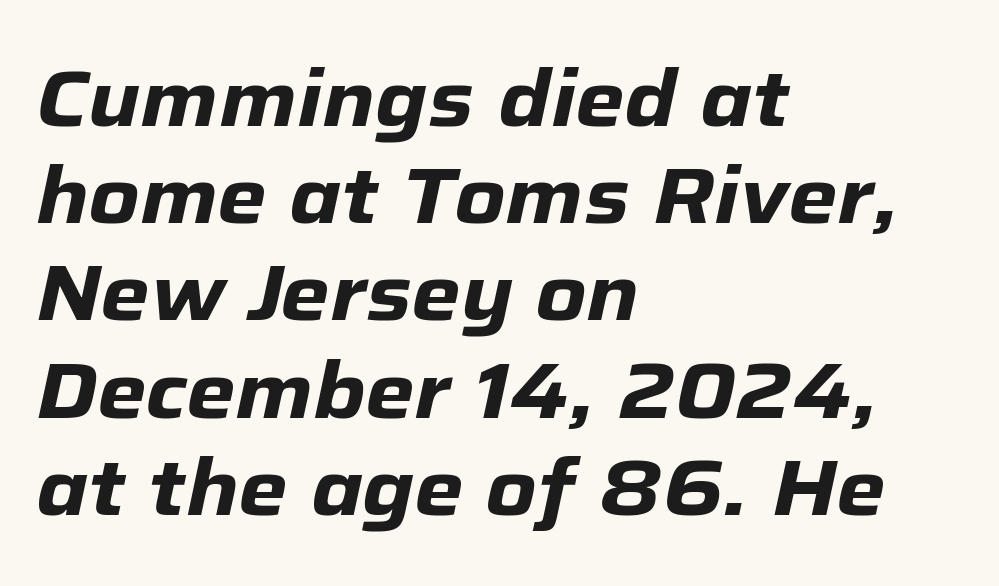
The image shows 79 px heavy type, italic (leaning right); set left-aligned, line spacing 1.23x, normal letter spacing, not underlined; low stroke contrast and a medium x-height.
